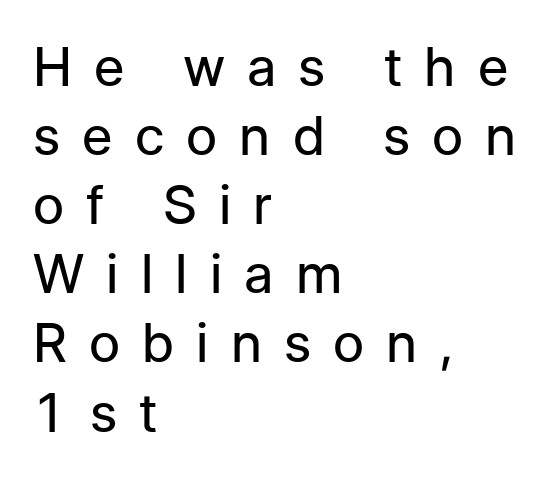
The rendering uses natural spacing where letterforms have individual widths. There is plenty of visible air inserted between adjacent glyphs. The paragraph shown leans on its left margin. The axis of the letterforms is exactly vertical.
